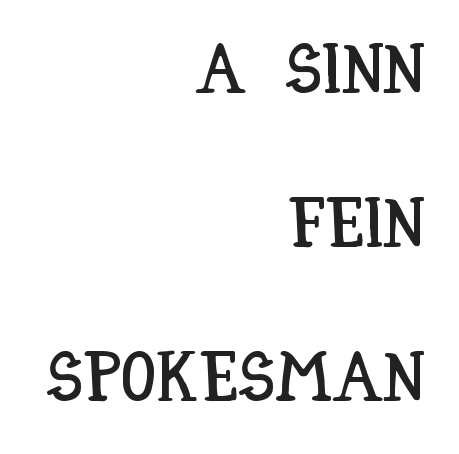
Is there much room between lines? Yes — plenty of vertical air separates them. The rendering uses natural spacing where letterforms have individual widths. Standard letterfit; no display-style spreading of the glyphs. A bare baseline throughout the passage.
